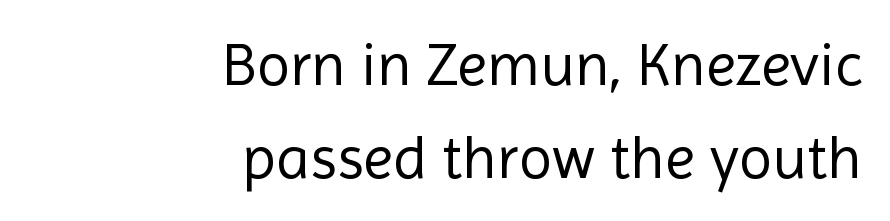
{"serif": "no", "italic": "no", "bold": "no", "weight": "regular", "width": "normal", "x_height": "medium", "monospaced": "no", "underline": "no", "align": "right", "line_spacing": "normal", "line_spacing_ratio": 1.52, "letter_spacing": "normal", "letter_spacing_em": 0.0, "glyph_px": 61}
